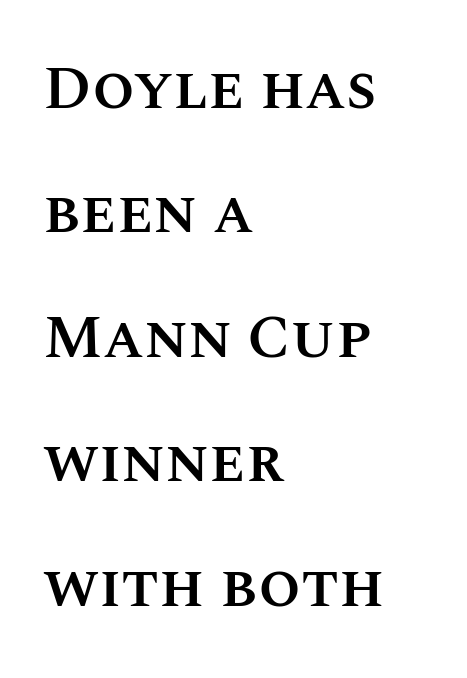
Q: Is the text bold? A: Semi-bold.
Q: Is the text italic (slanted)? A: No, it is upright.
Q: Is the text underlined? A: No.
Q: How is the paragraph aligned? A: Left-aligned.
Q: Is the spacing between letters normal or unusually wide? A: Normal.
Q: Is the spacing between lines tight, normal or loose? A: Loose.
Q: Width (condensed, normal, or wide)? A: Normal.
Q: Stroke contrast? A: Medium.
Q: x-height? A: Large.
Q: Monospaced? A: No.
